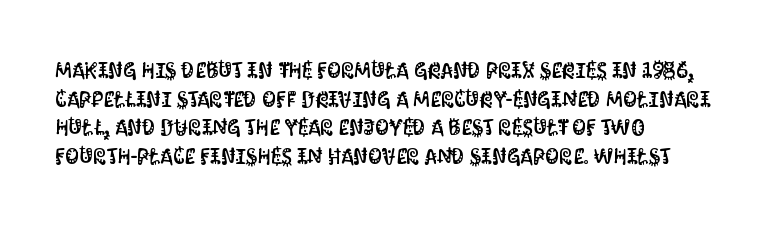
The image shows 22 px text type, upright; set left-aligned, normal line spacing (1.3x), normal letter spacing, not underlined.
